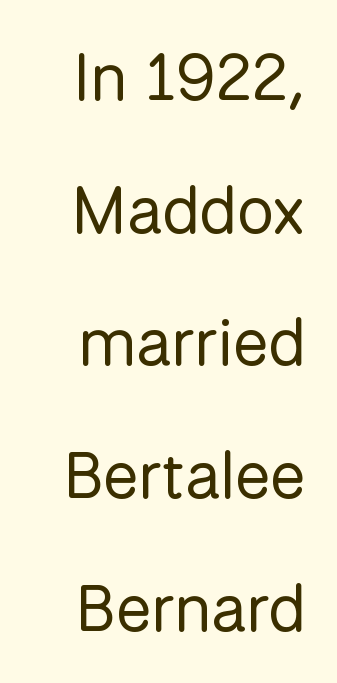
The image shows 66 px regular-weight sans-serif type, upright; set right-aligned, loose line spacing (2.01x), normal letter spacing, not underlined; low stroke contrast and a medium x-height.
